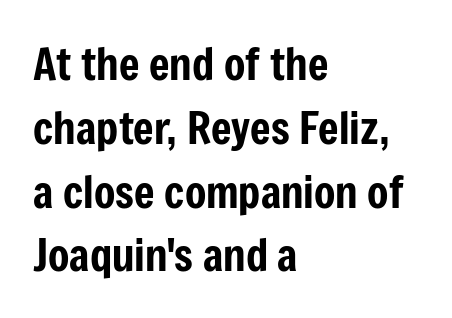
Caption: standard tracking, unaltered. Normally led — the rows are evenly, conventionally spaced. Each letter's strokes conclude bluntly, with no projecting serifs. The lettering holds an erect, upright posture throughout. Here the designer chose a conventional face with non-uniform glyph widths.
